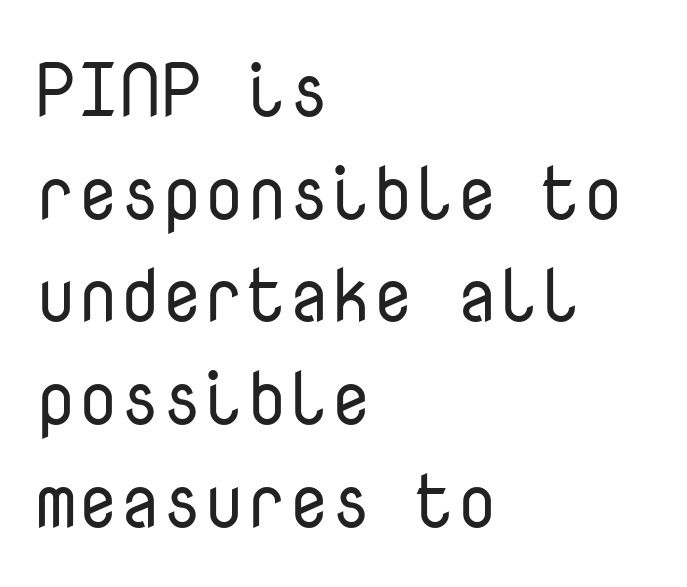
The image shows 75 px regular-weight sans-serif type, upright, monospaced; set left-aligned, normal line spacing (1.37x), normal letter spacing, not underlined; low stroke contrast and a medium x-height.
